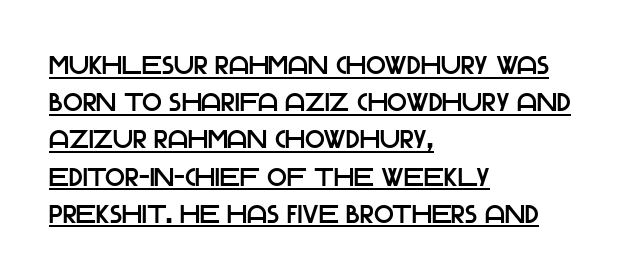
{"italic": "no", "underline": "yes", "align": "left", "line_spacing": "normal", "line_spacing_ratio": 1.43, "letter_spacing": "normal", "letter_spacing_em": 0.0, "glyph_px": 26}
